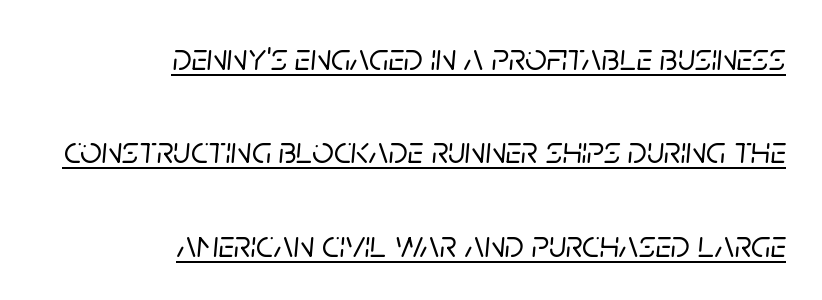
No extra tracking has been applied to these lines. A typesetter would call this proportional, since set widths differ per character. Airy leading. The text block is weighted toward the right margin, trailing off unevenly leftward.
